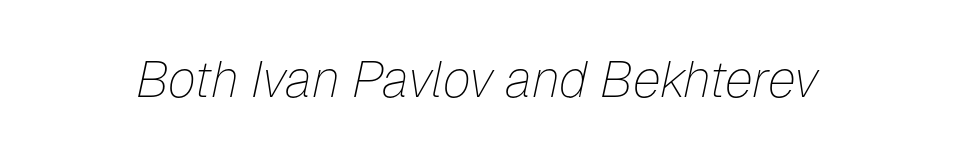
Plain, unruled lines of type. Honestly, the letter spacing is just normal — you wouldn't notice it. Emphasis-style slanted type is in use. Think of a printed novel: that variable character pitch is what you see here. Weight class: somewhere from thin through regular.
